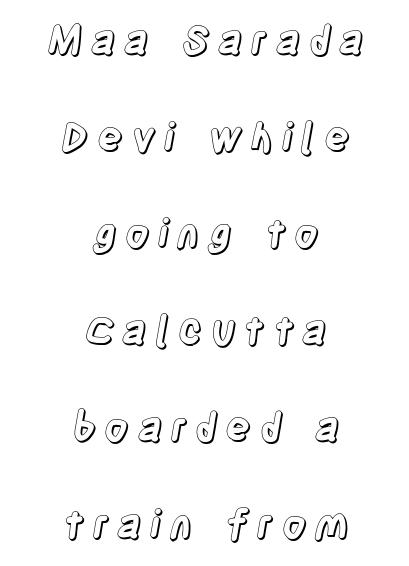
Looks like regular typesetting: each glyph gets only the width it needs. Which margin do the lines hug? Neither — every line sits in the middle. The line-height multiplier appears high, well above default.
